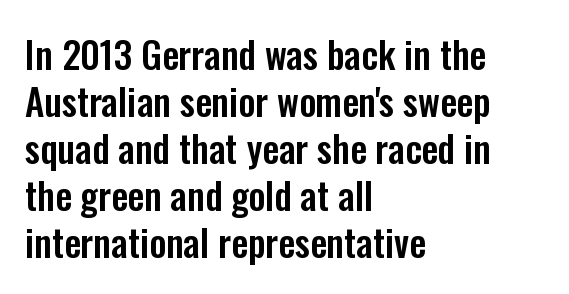
{"serif": "no", "italic": "no", "width": "condensed", "stroke_contrast": "low", "x_height": "medium", "monospaced": "no", "underline": "no", "align": "left", "line_spacing": "normal", "line_spacing_ratio": 1.27, "letter_spacing": "normal", "letter_spacing_em": 0.0, "glyph_px": 37}
